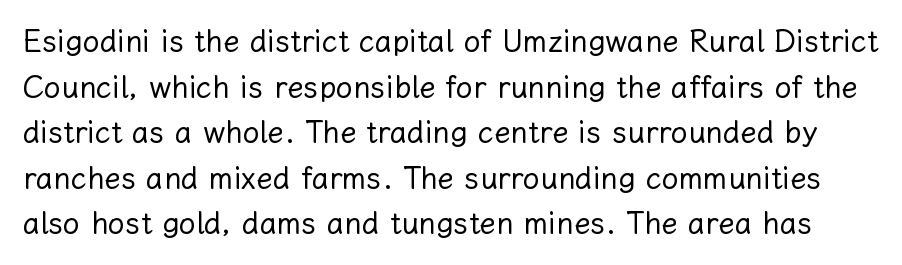
Upright lettering throughout. Looks like regular typesetting: each glyph gets only the width it needs. Caption: standard tracking, unaltered. Rule under the text: the space is simply empty. Baseline-to-baseline distance is the conventional proportion of letter height. These glyphs show unthickened strokes, regular width or finer.
